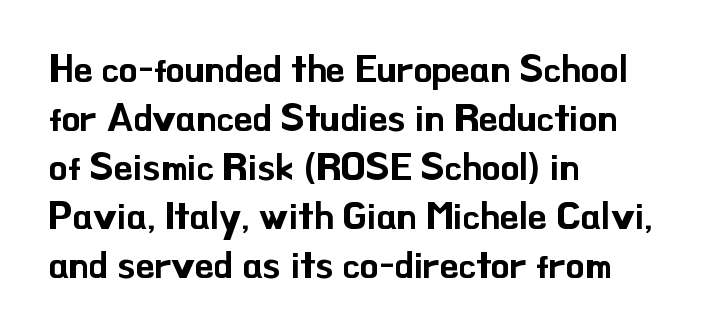
{"serif": "no", "italic": "no", "width": "normal", "stroke_contrast": "low", "x_height": "small", "monospaced": "no", "underline": "no", "align": "left", "line_spacing": "normal", "line_spacing_ratio": 1.29, "letter_spacing": "normal", "letter_spacing_em": 0.0, "glyph_px": 38}
